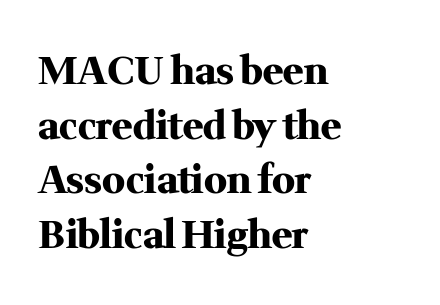
Short note: letters normally spaced. Look at the bottom of the vertical strokes: they flare into serifs here. Style check: upright. Descender tails drop into unmarked territory.
